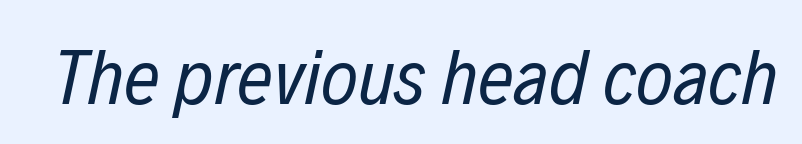
This sample has the flowing, uneven cadence of proportional lettering. Rendered with sloped, italic letterforms. The letters sit at their default tracking, neither squeezed nor spread. The weight tops out at a normal text grade.
